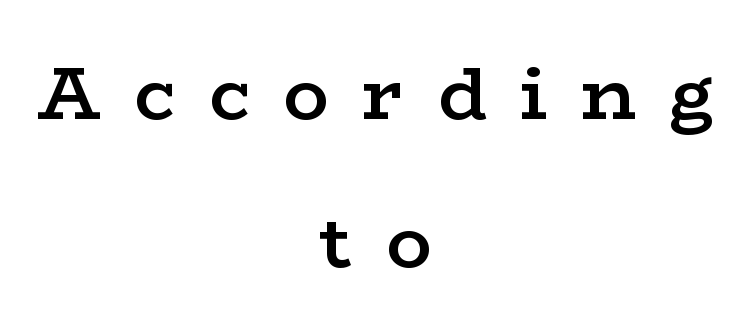
Q: Is the text bold? A: Semi-bold.
Q: Is the text italic (slanted)? A: No, it is upright.
Q: Is the typeface a serif or a sans-serif typeface? A: Serif.
Q: Is the text underlined? A: No.
Q: How is the paragraph aligned? A: Centered.
Q: Is the spacing between letters normal or unusually wide? A: Unusually wide.
Q: Is the spacing between lines tight, normal or loose? A: Loose.
Q: Width (condensed, normal, or wide)? A: Wide.
Q: Stroke contrast? A: Low.
Q: x-height? A: Medium.
Q: Monospaced? A: No.
